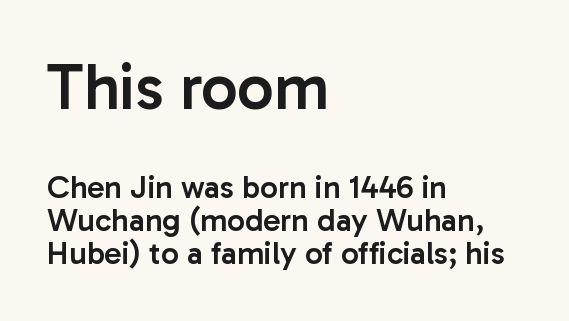
Typeset ragged right — the left edge is the straight one. Whoever set this made the first block the dominant, larger element. Check the space under the baseline: it is left empty. In terms of letterform style, serifs are entirely absent.
